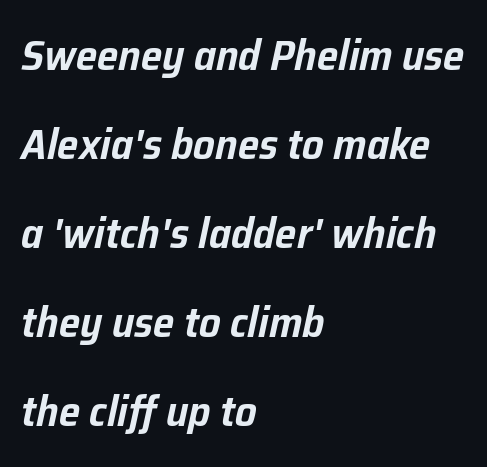
The glyphs look as if they've been sheared to an angle. Spacing between characters is what you'd get straight out of the box. What's the leading like? Stretched, with rows far apart. The passage is arranged the way most books set body copy — flush left. Check under the words: just untouched page.
